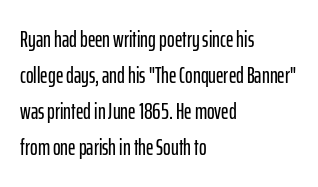
Q: Is the text italic (slanted)? A: No, it is upright.
Q: Is the text underlined? A: No.
Q: How is the paragraph aligned? A: Left-aligned.
Q: Is the spacing between letters normal or unusually wide? A: Normal.
Q: Is the spacing between lines tight, normal or loose? A: Normal.
